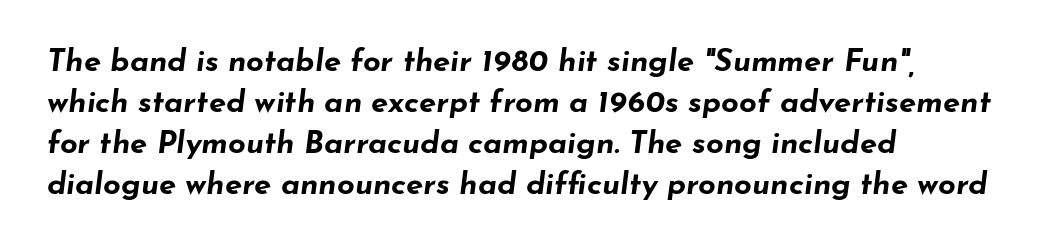
Q: Is the text bold? A: Yes.
Q: Is the text italic (slanted)? A: Yes, it leans right by about 7 degrees.
Q: Is the text underlined? A: No.
Q: How is the paragraph aligned? A: Left-aligned.
Q: Is the spacing between letters normal or unusually wide? A: Normal.
Q: Is the spacing between lines tight, normal or loose? A: Normal.
Q: Width (condensed, normal, or wide)? A: Wide.
Q: Stroke contrast? A: Low.
Q: x-height? A: Small.
Q: Monospaced? A: No.
